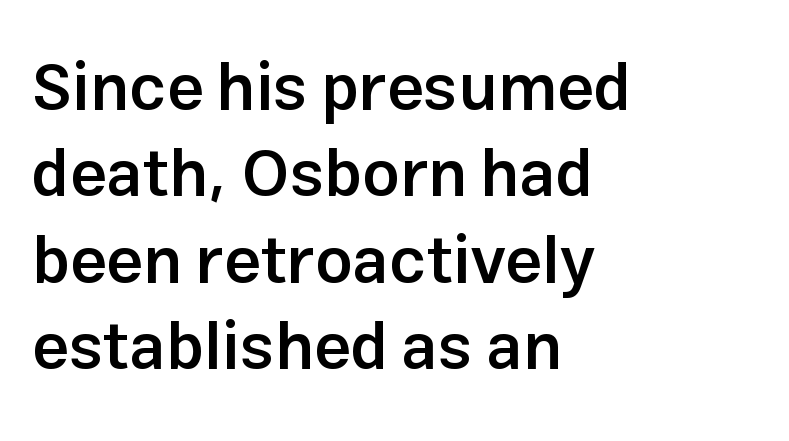
{"serif": "no", "italic": "no", "bold": "semi", "weight": "semibold", "width": "normal", "stroke_contrast": "low", "x_height": "medium", "monospaced": "no", "underline": "no", "align": "left", "line_spacing": "normal", "line_spacing_ratio": 1.31, "letter_spacing": "normal", "letter_spacing_em": 0.0, "glyph_px": 66}
